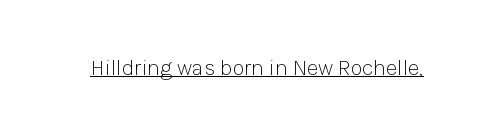
Q: Is the text bold? A: No.
Q: Is the text italic (slanted)? A: No, it is upright.
Q: Is the text underlined? A: Yes.
Q: Is the spacing between letters normal or unusually wide? A: Normal.
